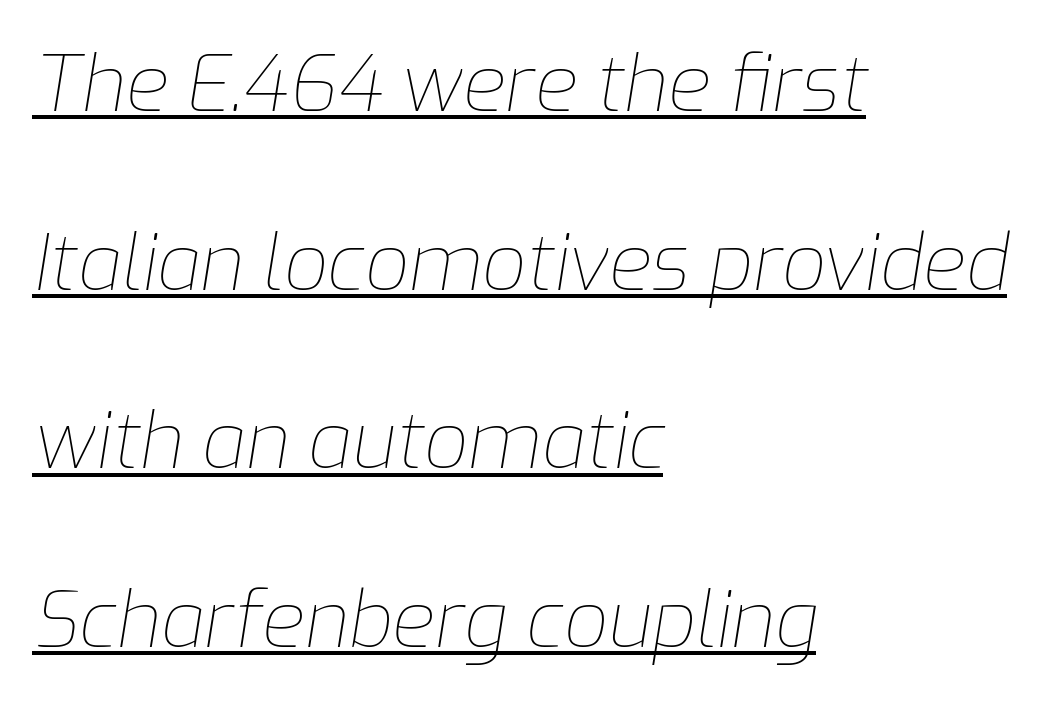
{"italic": "yes", "lean": "right", "slant_degrees": 9, "bold": "no", "weight": "thin", "width": "normal", "stroke_contrast": "low", "x_height": "medium", "monospaced": "no", "underline": "yes", "align": "left", "line_spacing": "loose", "line_spacing_ratio": 2.29, "letter_spacing": "normal", "letter_spacing_em": 0.0, "glyph_px": 78}
